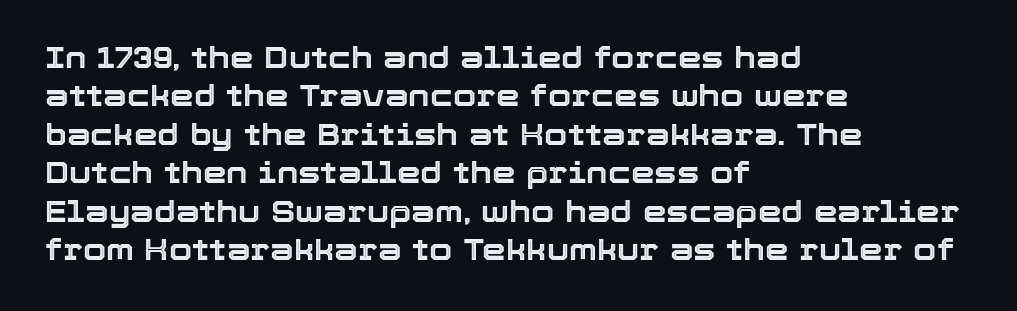
{"italic": "no", "width": "normal", "x_height": "medium", "monospaced": "no", "underline": "no", "align": "left", "line_spacing": "normal", "line_spacing_ratio": 1.28, "letter_spacing": "normal", "letter_spacing_em": 0.0, "glyph_px": 30}
